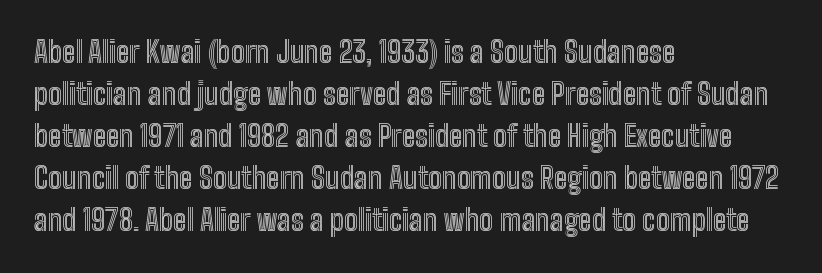
The image shows 29 px condensed type, upright; set left-aligned, normal line spacing (1.45x), normal letter spacing, not underlined; a medium x-height.
